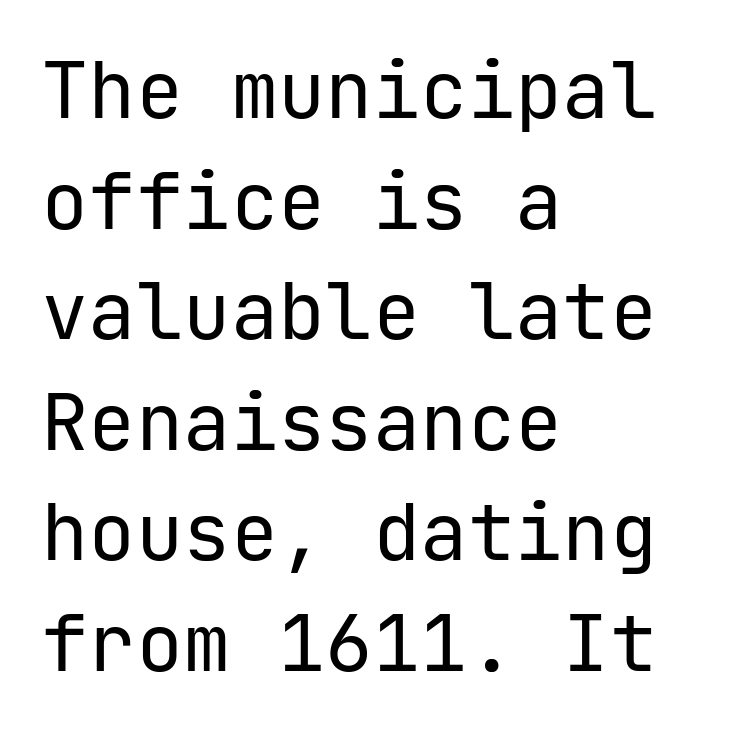
If you drew a line through each stem, it would be perfectly vertical. Normally led — the rows are evenly, conventionally spaced. The passage shown is not underscored anywhere. A typesetter would call this monospace, since all characters share one set width.
